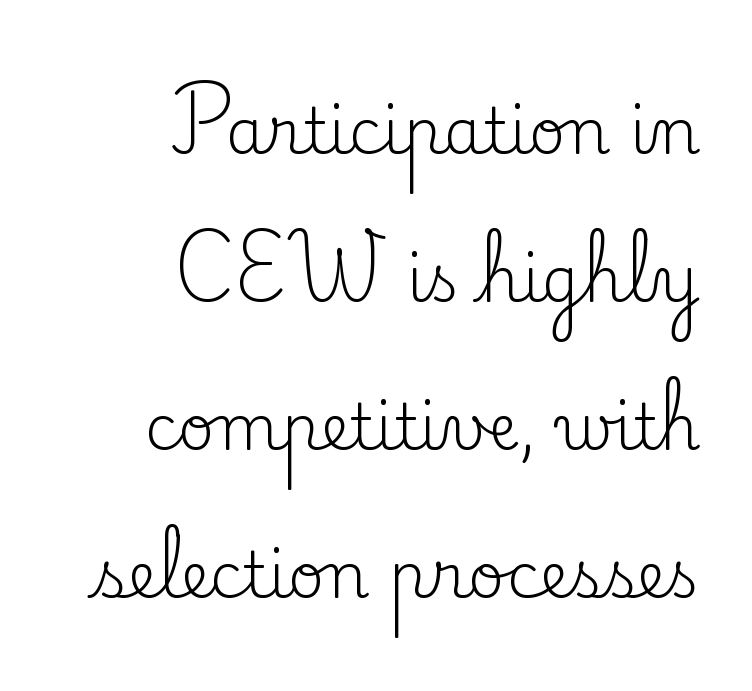
The space beneath each line is pristine and unruled. Characters follow at the spacing the type designer built in. Which margin do the lines hug? The right one — the left edge is uneven. No heavy texture on the line: the type isn't bold. Is there much room between lines? Yes — plenty of vertical air separates them.
